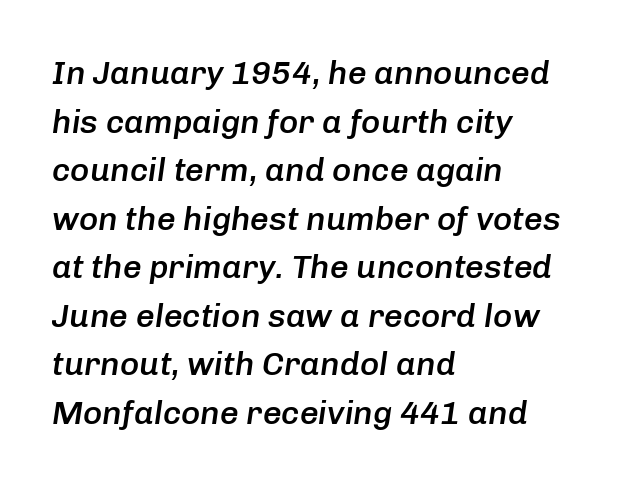
{"italic": "yes", "lean": "right", "slant_degrees": 8, "bold": "semi", "weight": "semibold", "width": "normal", "stroke_contrast": "low", "x_height": "medium", "monospaced": "no", "underline": "no", "align": "left", "line_spacing": "normal", "line_spacing_ratio": 1.47, "letter_spacing": "normal", "letter_spacing_em": 0.0, "glyph_px": 33}
